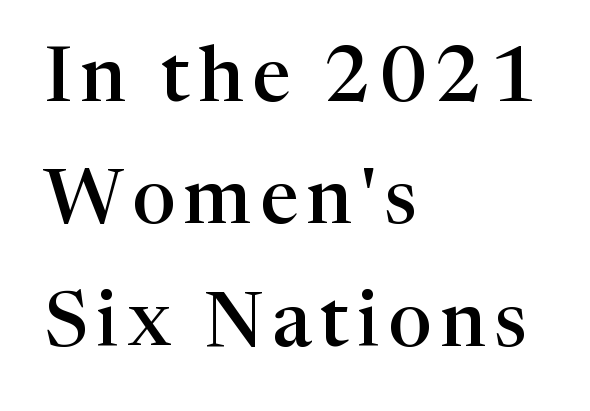
Q: Is the text bold? A: Semi-bold.
Q: Is the text italic (slanted)? A: No, it is upright.
Q: Is the typeface a serif or a sans-serif typeface? A: Serif.
Q: Is the text underlined? A: No.
Q: How is the paragraph aligned? A: Left-aligned.
Q: Is the spacing between lines tight, normal or loose? A: Normal.
Q: Width (condensed, normal, or wide)? A: Normal.
Q: Stroke contrast? A: High.
Q: x-height? A: Medium.
Q: Monospaced? A: No.
